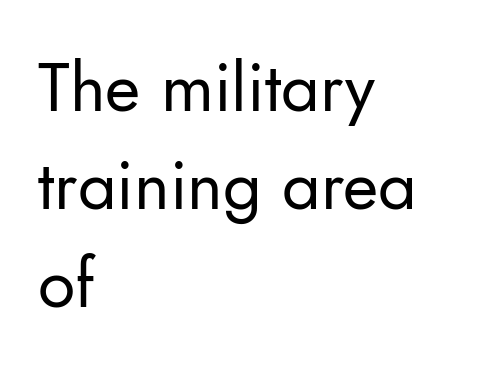
This is roman type, the default non-slanted kind. Is this a heavy cut? Hardly; it is regular or lighter. No extra tracking has been applied to these lines. Look at the bottom of the vertical strokes: they stop flat, with no serifs. Character widths vary here, with narrow letters taking less room than wide ones.
